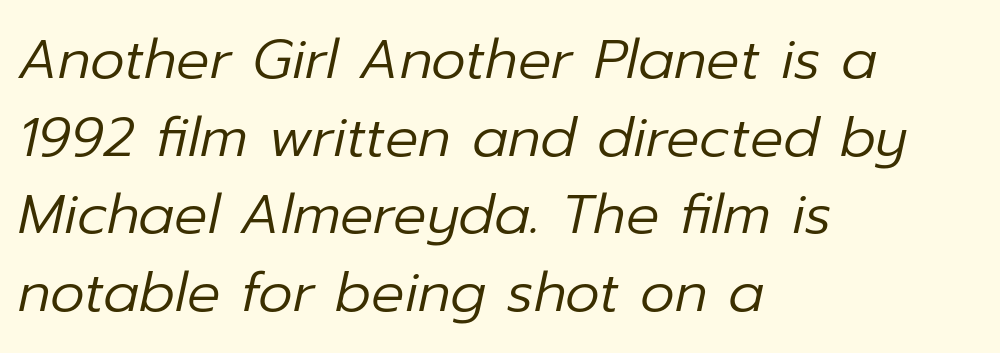
Slant detected: the letters are inclined. Line beginnings align vertically; line endings do not. The space directly below the letters is spotless. Regular leading. Note the varied advance widths — an 'i' is clearly narrower than an 'm'. In terms of letterspacing, this is plain default setting.
